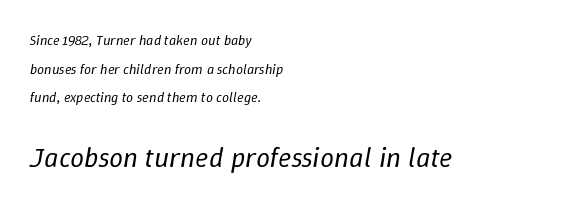
The image shows 28 px regular-weight type, italic (leaning right); set left-aligned, loose line spacing (2.04x), normal letter spacing, not underlined; the second (bottom) block is 2.0x larger; low stroke contrast and a medium x-height.
